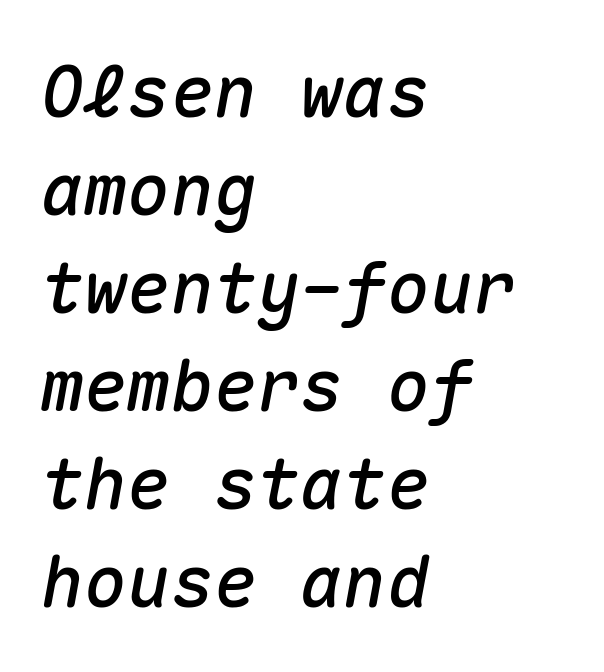
{"italic": "yes", "lean": "right", "slant_degrees": 10, "width": "normal", "stroke_contrast": "medium", "x_height": "medium", "monospaced": "yes", "underline": "no", "align": "left", "line_spacing": "normal", "line_spacing_ratio": 1.36, "letter_spacing": "normal", "letter_spacing_em": 0.0, "glyph_px": 72}
